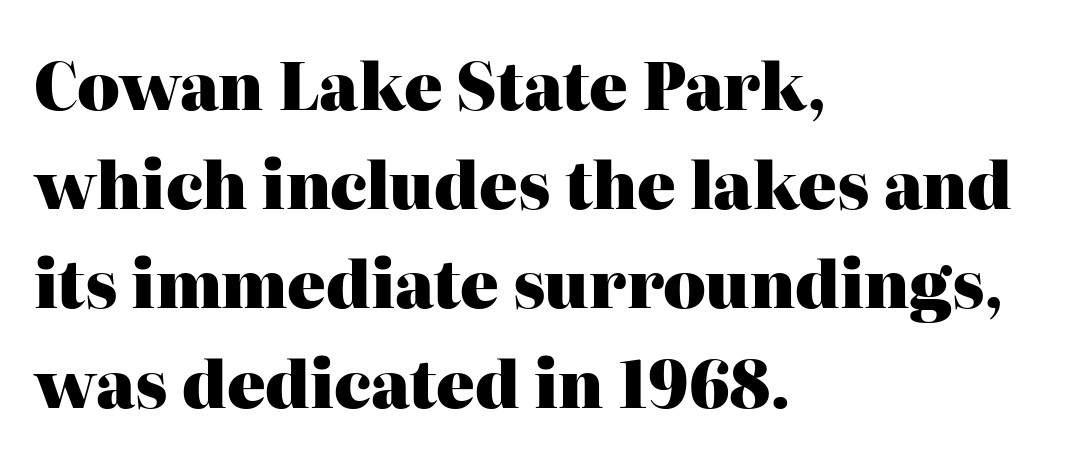
The image shows 64 px heavy serif type, upright; set left-aligned, normal line spacing (1.55x), normal letter spacing, not underlined; high stroke contrast and a medium x-height.
